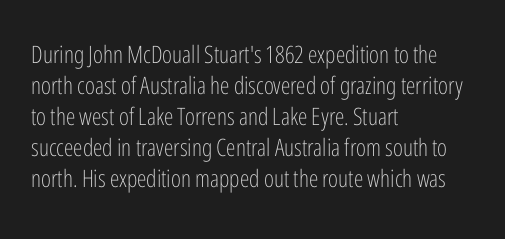
{"italic": "no", "bold": "no", "underline": "no", "align": "left", "line_spacing": "normal", "line_spacing_ratio": 1.29, "letter_spacing": "normal", "letter_spacing_em": 0.0, "glyph_px": 24}
